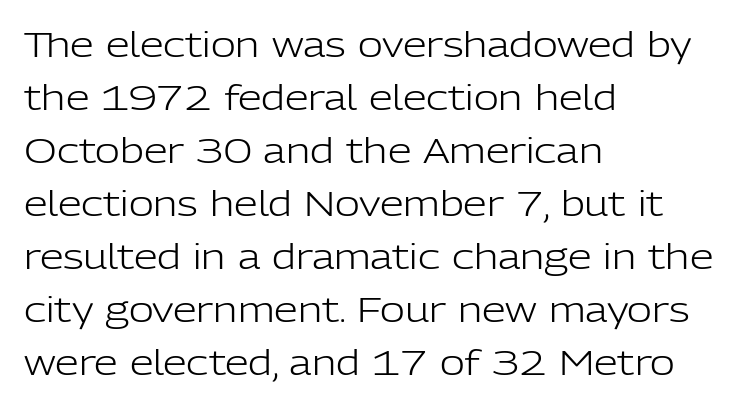
The image shows 34 px light sans-serif type, upright; set left-aligned, normal line spacing (1.56x), normal letter spacing, not underlined; low stroke contrast and a medium x-height.
